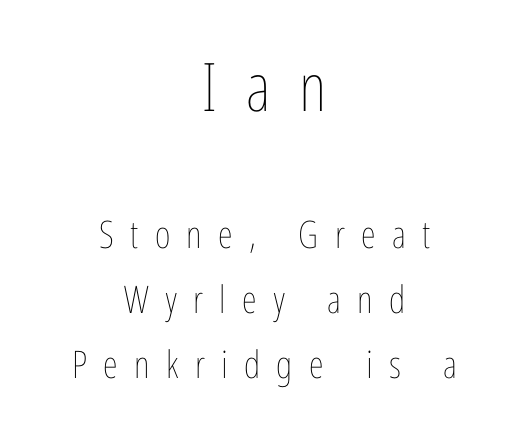
{"italic": "no", "bold": "no", "weight": "thin", "width": "condensed", "stroke_contrast": "low", "x_height": "medium", "monospaced": "no", "underline": "no", "align": "center", "line_spacing_ratio": 1.71, "letter_spacing": "wide", "letter_spacing_em": 0.43, "larger_block": "first", "size_ratio": 1.76, "glyph_px": 67}
